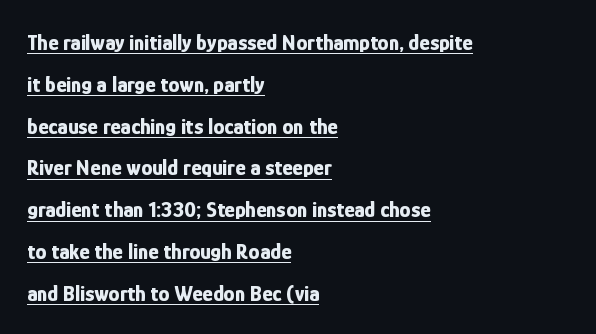
The image shows 22 px bold type, upright; set left-aligned, loose line spacing (1.9x), normal letter spacing, underlined.
